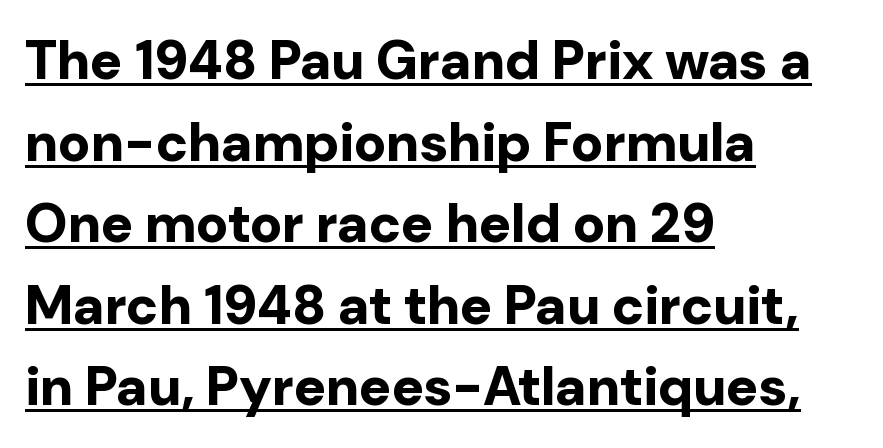
The image shows 54 px bold sans-serif type, upright; set left-aligned, normal line spacing (1.51x), normal letter spacing, underlined; low stroke contrast and a medium x-height.
